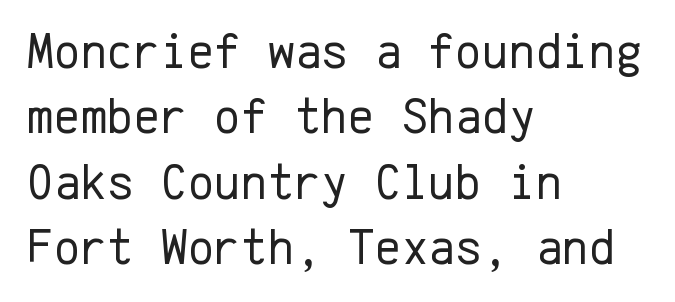
{"serif": "no", "italic": "no", "bold": "no", "weight": "regular", "width": "normal", "stroke_contrast": "low", "x_height": "medium", "monospaced": "yes", "underline": "no", "align": "left", "line_spacing": "normal", "line_spacing_ratio": 1.28, "letter_spacing": "normal", "letter_spacing_em": 0.0, "glyph_px": 51}
